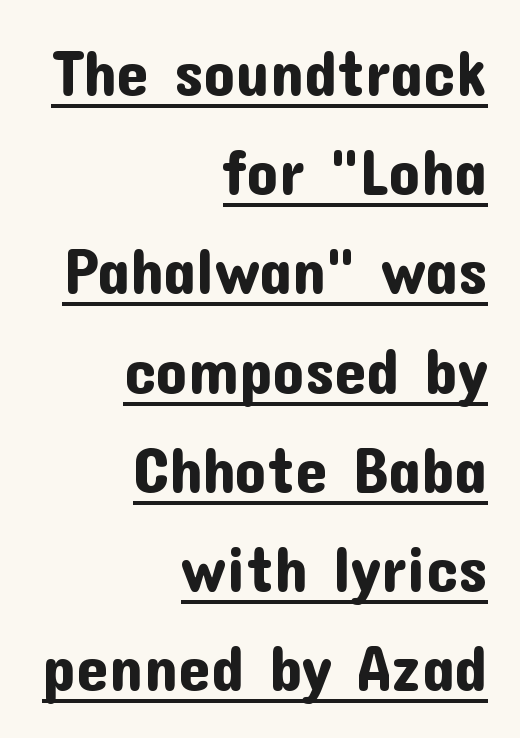
What's the leading like? Ordinary, nothing unusual. The characters display no serif detailing; their extremities are plain. This sample uses plain, unmodified letter spacing. All the whitespace from short lines collects on the left.
